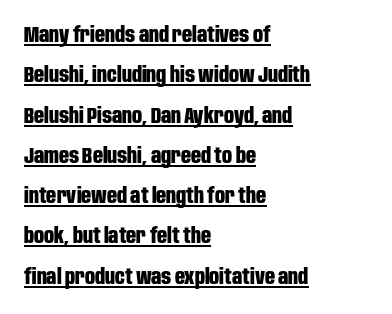
The image shows 22 px bold type, upright; set left-aligned, line spacing 1.83x, normal letter spacing, underlined.
